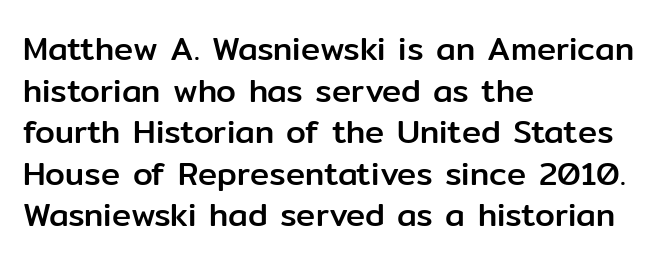
These lines were composed using upright roman letters. The horizontal fit of the characters is conventional and even. The rows are spaced the way most documents space them. Rule under the text: the space is simply empty. This sample has the flowing, uneven cadence of proportional lettering.
